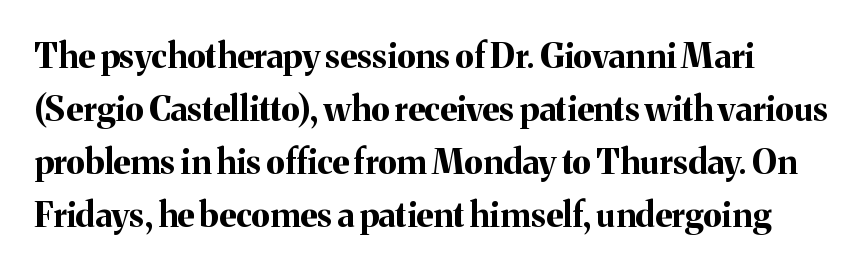
The image shows 34 px bold serif type, upright; set normal line spacing (1.56x), normal letter spacing, not underlined; medium stroke contrast and a medium x-height.
